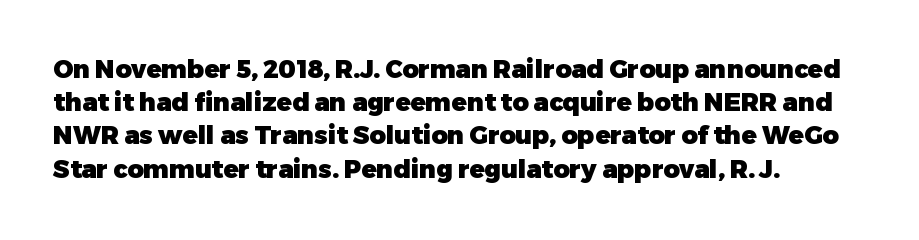
One-word summary of the alignment: left. Compared with an ordinary text face, these strokes are far heavier — a full bold. Interline gaps are of average width in this sample. Letter spacing: default. The baseline area is clear. The letters stand upright; this is a roman face.
